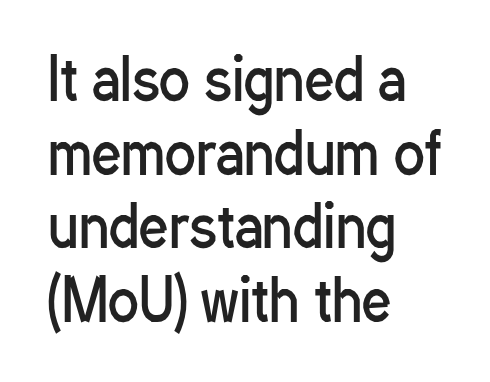
The image shows 57 px regular-weight, condensed sans-serif type, upright; set left-aligned, normal line spacing (1.29x), normal letter spacing, not underlined; low stroke contrast and a medium x-height.
